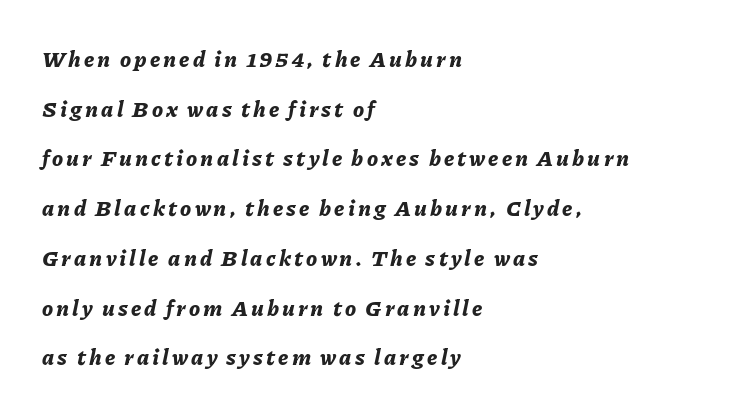
{"italic": "yes", "lean": "right", "slant_degrees": 11, "bold": "yes", "underline": "no", "align": "left", "line_spacing": "loose", "line_spacing_ratio": 2.26, "glyph_px": 22}
